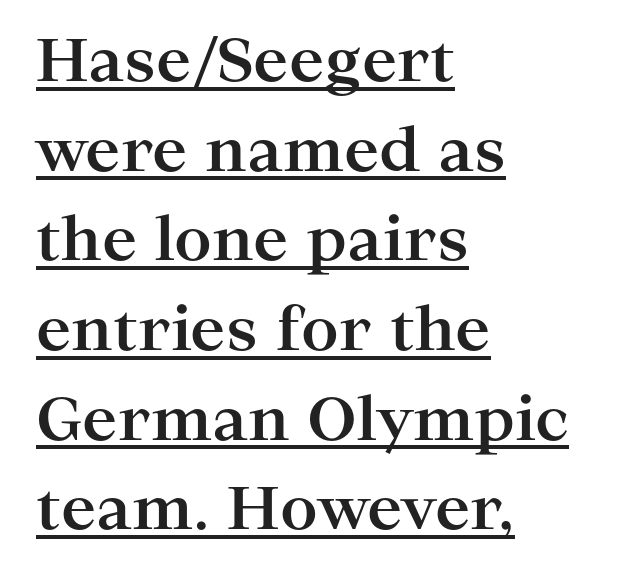
The specimen reads as upright at a glance. Typeset ragged right — the left edge is the straight one. Between one letter and the next there's only the usual sliver of space. Regarding leading, the lines here are spaced in the standard way. How heavy is the stroke? Heavy — this is a bold.
